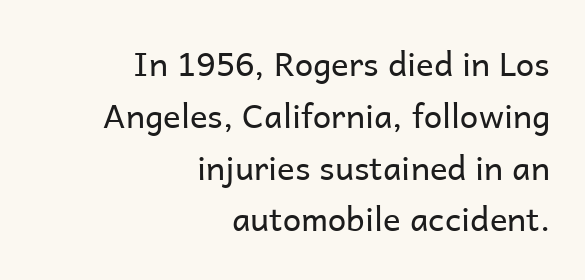
Q: Is the text bold? A: No.
Q: Is the text italic (slanted)? A: No, it is upright.
Q: Is the typeface a serif or a sans-serif typeface? A: Sans-serif.
Q: Is the text underlined? A: No.
Q: How is the paragraph aligned? A: Right-aligned.
Q: Is the spacing between letters normal or unusually wide? A: Normal.
Q: Is the spacing between lines tight, normal or loose? A: Normal.
Q: Width (condensed, normal, or wide)? A: Normal.
Q: Stroke contrast? A: Low.
Q: x-height? A: Medium.
Q: Monospaced? A: No.
